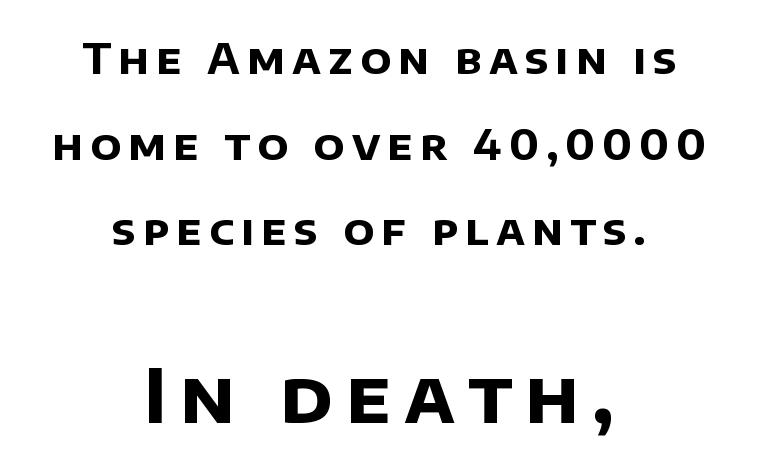
Vertical spacing — loose. Descenders hang freely into open space. Regarding serifs, this sample does without them. The letters advance in unequal steps, a hallmark of proportional type. Bigger letters appear in the bottom chunk; the top chunk is reduced.
